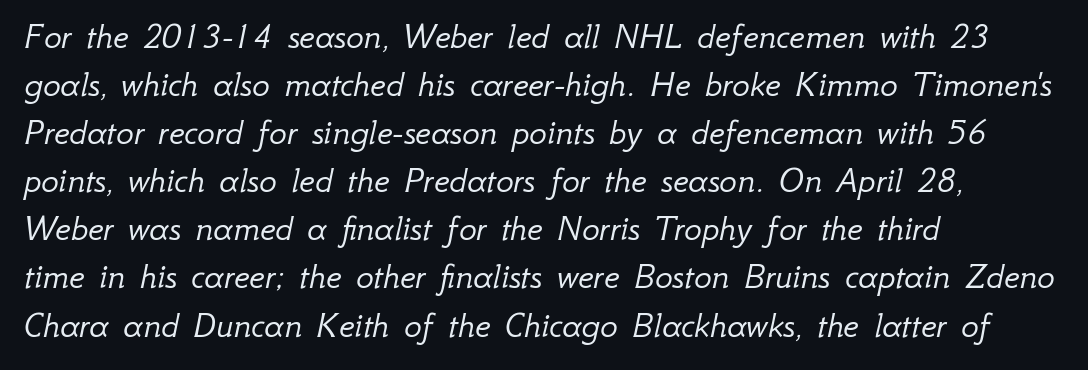
{"italic": "yes", "lean": "right", "slant_degrees": 12, "bold": "no", "weight": "light", "width": "normal", "stroke_contrast": "low", "x_height": "small", "monospaced": "no", "underline": "no", "align": "left", "line_spacing": "normal", "line_spacing_ratio": 1.3, "letter_spacing": "normal", "letter_spacing_em": 0.0, "glyph_px": 37}
